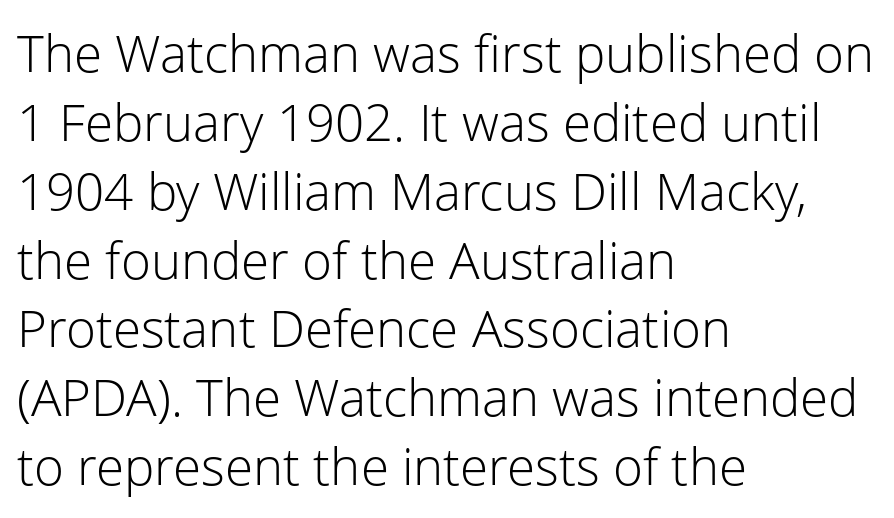
No extra ink here — the face is not bold. Letters rest on an invisible, unmarked baseline. Each letter keeps its own natural width here, so spacing adapts to shape. A typesetter would call this zero additional tracking. The space between consecutive lines is moderate. Typographically, this falls in the sans-serif category.
